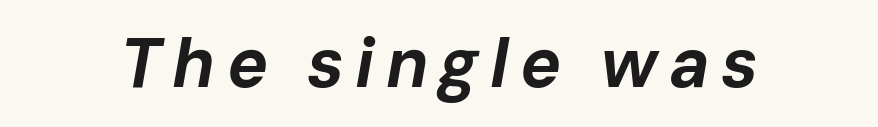
The image shows 69 px bold type, italic (leaning right); set not underlined; low stroke contrast and a medium x-height.
